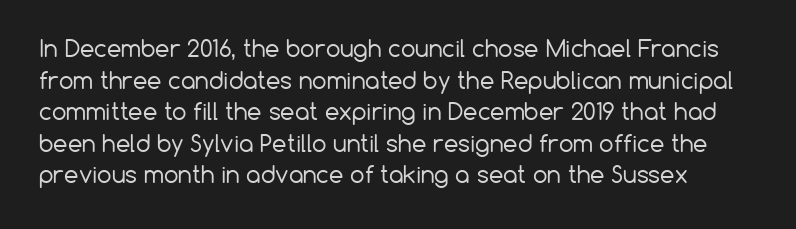
Stroke mass is kept to a normal reading level or below. Underline: absent. Letter spacing: default. Ordinary non-slanted type is in use. Reading down the column, the eye jumps a familiar distance to each next line.
